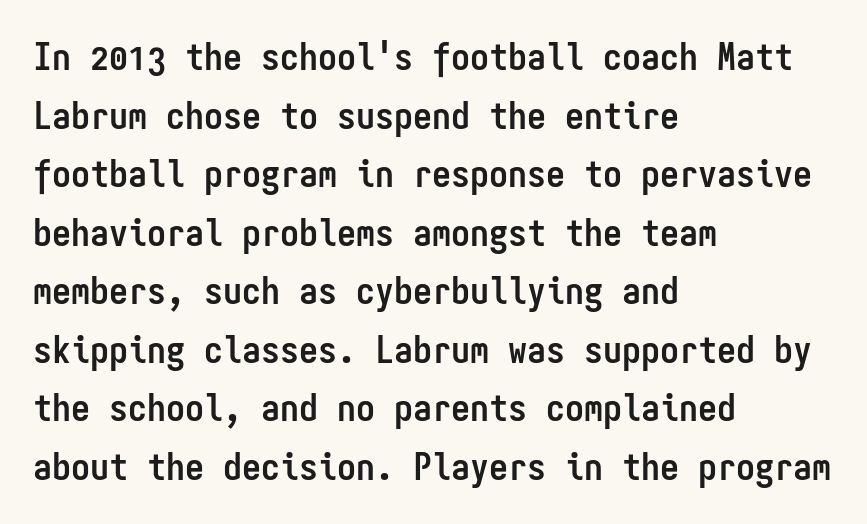
The image shows 38 px semibold, condensed sans-serif type, upright, monospaced; set left-aligned, normal line spacing (1.54x), normal letter spacing, not underlined; low stroke contrast and a medium x-height.
